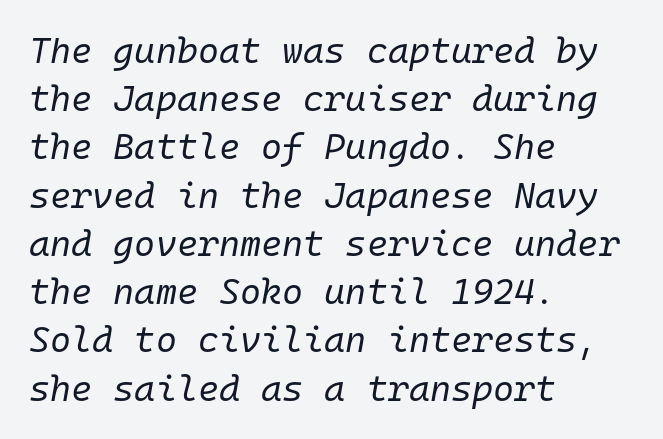
This sample uses an oblique cut, with every glyph tilted off the vertical. Weight: not bold — regular or lighter. Words float on clear page, feet unadorned. The face used here is monospaced, like something from a code editor.
